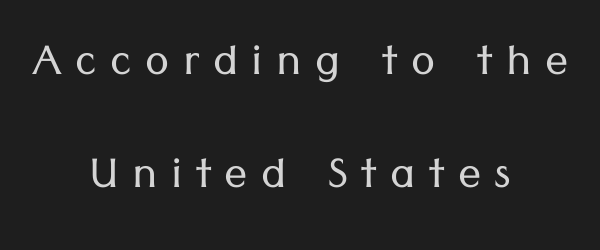
Q: Is the text bold? A: No.
Q: Is the text italic (slanted)? A: No, it is upright.
Q: Is the typeface a serif or a sans-serif typeface? A: Sans-serif.
Q: Is the text underlined? A: No.
Q: How is the paragraph aligned? A: Centered.
Q: Is the spacing between letters normal or unusually wide? A: Unusually wide.
Q: Is the spacing between lines tight, normal or loose? A: Loose.
Q: Width (condensed, normal, or wide)? A: Normal.
Q: Stroke contrast? A: Low.
Q: x-height? A: Medium.
Q: Monospaced? A: No.
